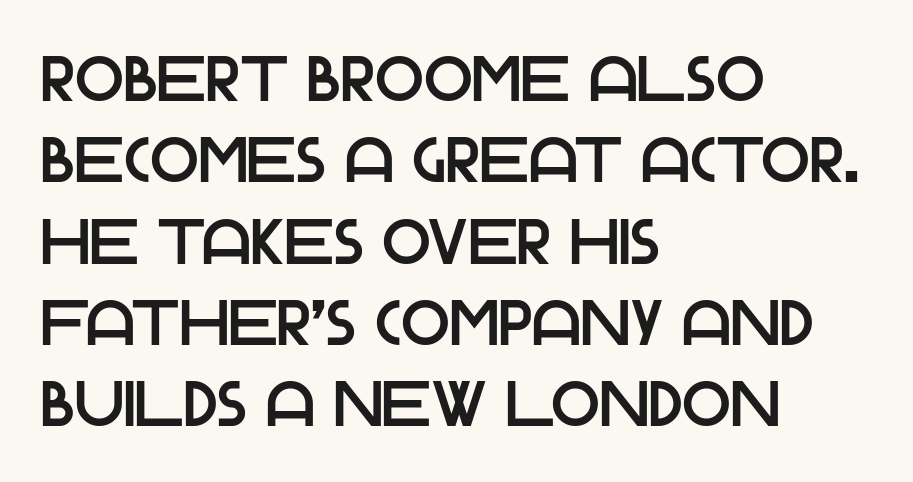
The image shows 64 px sans-serif type, upright; set left-aligned, normal line spacing (1.27x), normal letter spacing, not underlined; low stroke contrast and a large x-height.
